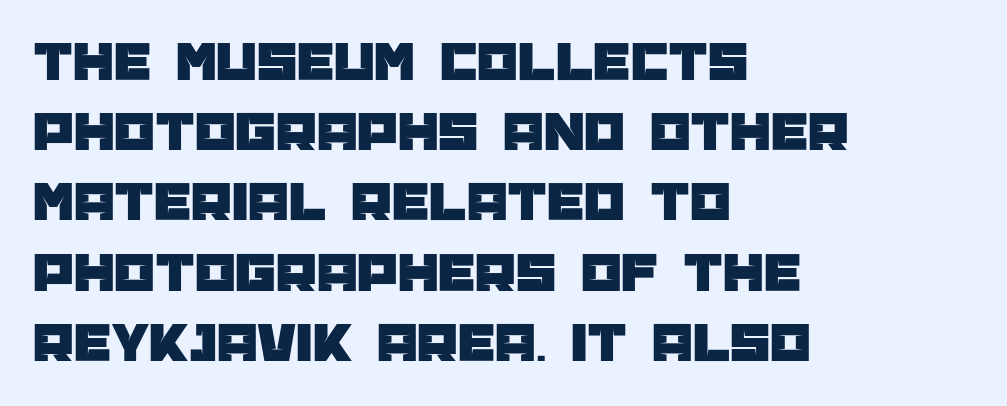
The image shows 58 px sans-serif type, upright; set left-aligned, line spacing 1.21x, normal letter spacing, not underlined; low stroke contrast and a large x-height.
